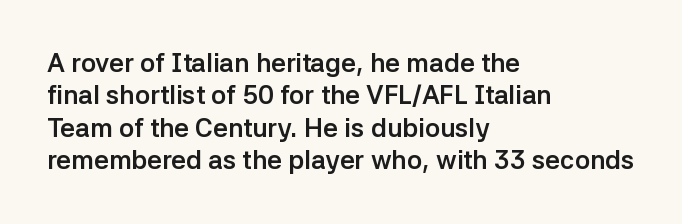
The image shows 26 px bold type, upright; set left-aligned, normal line spacing (1.25x), normal letter spacing, not underlined.
